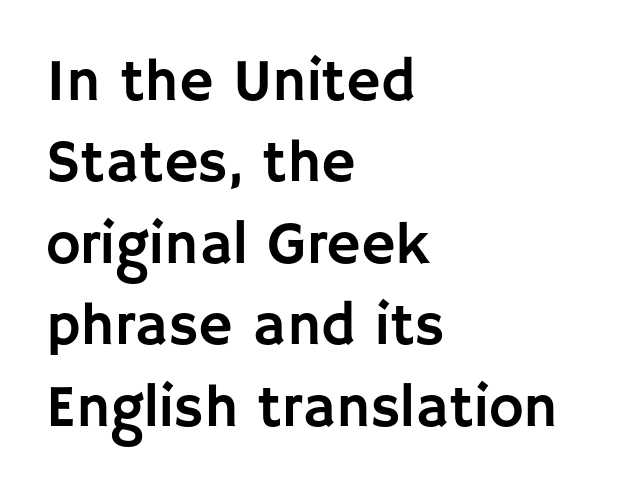
{"serif": "no", "italic": "no", "width": "normal", "stroke_contrast": "low", "x_height": "large", "monospaced": "no", "underline": "no", "align": "left", "line_spacing": "normal", "line_spacing_ratio": 1.38, "letter_spacing": "normal", "letter_spacing_em": 0.0, "glyph_px": 59}
